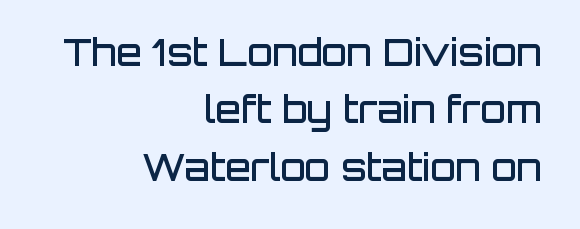
Q: Is the text bold? A: Semi-bold.
Q: Is the text italic (slanted)? A: No, it is upright.
Q: Is the typeface a serif or a sans-serif typeface? A: Sans-serif.
Q: Is the text underlined? A: No.
Q: How is the paragraph aligned? A: Right-aligned.
Q: Is the spacing between letters normal or unusually wide? A: Normal.
Q: Is the spacing between lines tight, normal or loose? A: Normal.
Q: Width (condensed, normal, or wide)? A: Normal.
Q: Stroke contrast? A: Low.
Q: x-height? A: Large.
Q: Monospaced? A: No.
